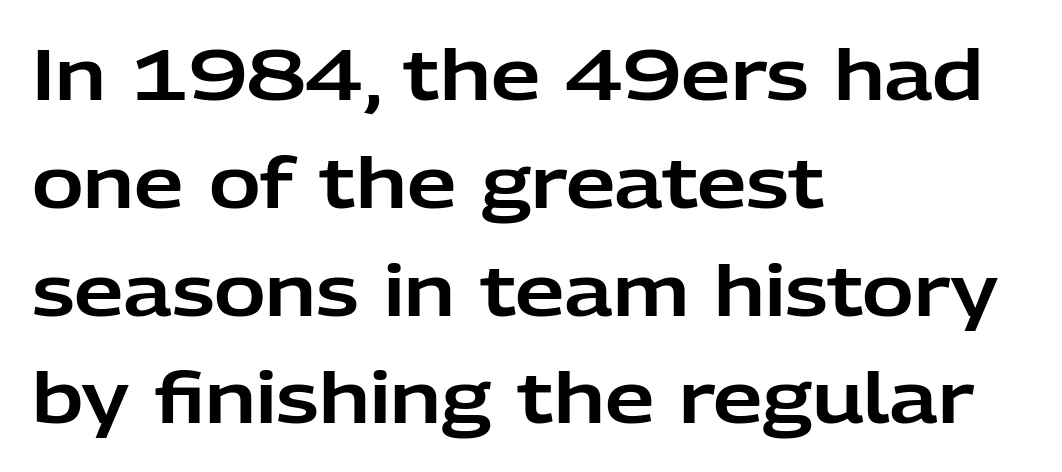
Each line starts at the same left margin while the right side varies. The tracking reads as untouched default to a designer's eye. Think of a printed novel: that variable character pitch is what you see here. Look at the bottom of the vertical strokes: they stop flat, with no serifs. The font's upright variant was chosen for this text.
